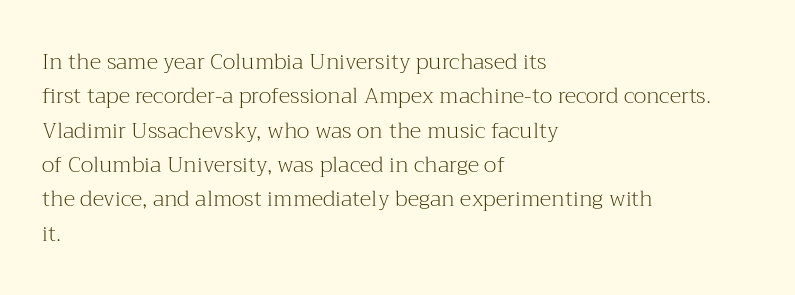
The specimen reads as upright at a glance. Is the stroke heavy? The answer is a plain regular-or-lighter. Clear beneath every line of the passage. Notice how descenders clear the ascenders below comfortably — that's standard leading.
